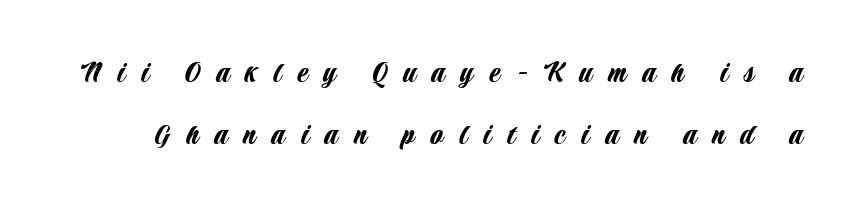
The image shows 32 px condensed sans-serif type; set loose line spacing (1.93x), unusually wide letter spacing (+0.49 em), not underlined; low stroke contrast and a large x-height.
